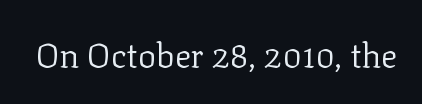
Q: Is the text bold? A: No.
Q: Is the text italic (slanted)? A: No, it is upright.
Q: Is the typeface a serif or a sans-serif typeface? A: Serif.
Q: Is the text underlined? A: No.
Q: Is the spacing between letters normal or unusually wide? A: Normal.
Q: Width (condensed, normal, or wide)? A: Normal.
Q: Stroke contrast? A: Low.
Q: x-height? A: Medium.
Q: Monospaced? A: No.
